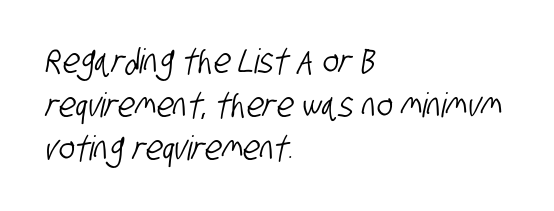
{"serif": "no", "width": "condensed", "stroke_contrast": "low", "x_height": "large", "monospaced": "no", "underline": "no", "align": "left", "line_spacing": "normal", "line_spacing_ratio": 1.28, "letter_spacing": "normal", "letter_spacing_em": 0.0, "glyph_px": 34}
